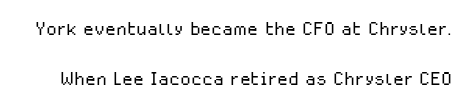
Weight: not bold — regular or lighter. This is the regular roman posture of the typeface. The vertical gap from one line to the next is large. Bare-footed words on every line.
